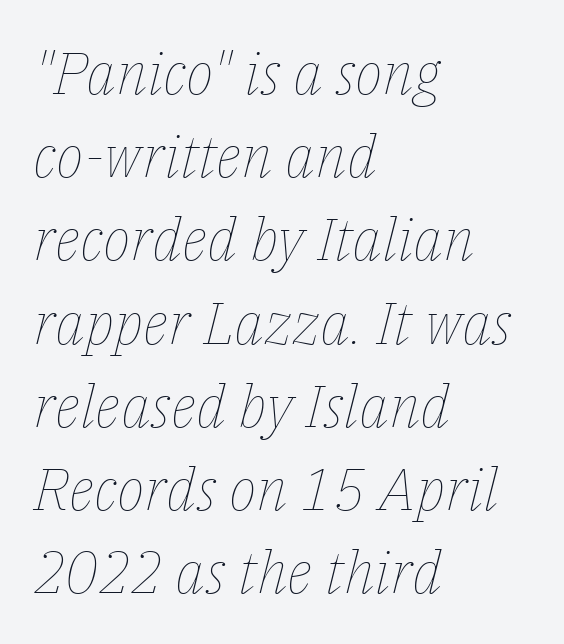
The image shows 59 px thin type, italic (leaning right); set left-aligned, normal line spacing (1.41x), normal letter spacing, not underlined; low stroke contrast and a medium x-height.
